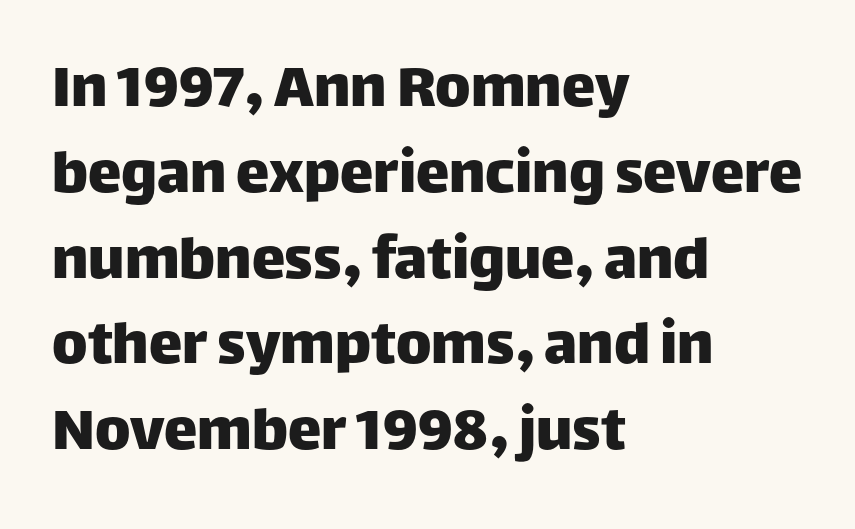
One-word summary of the alignment: left. A typesetter would mark this as roman, not italic. The rendering shows plain stroke endings on the letterforms — a sans-serif design. Successive baselines arrive at the customary interval. A typesetter would call this zero additional tracking. Unmarked baselines from the first word to the last.
